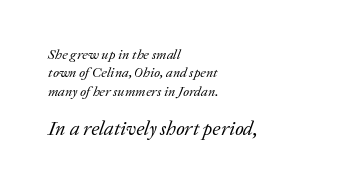
Each new line begins a customary step beneath the previous one. Every character sits at an angle, as italics do. Vertical stems look standard width or narrower in stroke. Every row of glyphs begins at an identical x-position on the left.
